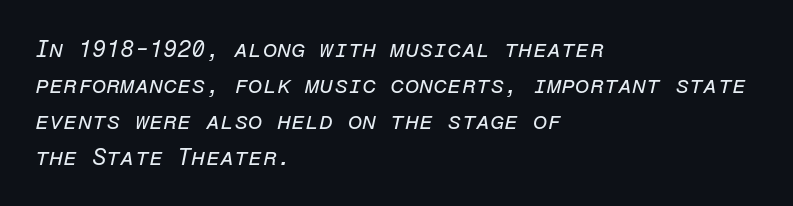
{"italic": "yes", "lean": "right", "slant_degrees": 12, "bold": "no", "underline": "no", "align": "left", "line_spacing": "normal", "line_spacing_ratio": 1.56, "letter_spacing": "normal", "letter_spacing_em": 0.0, "glyph_px": 23}
